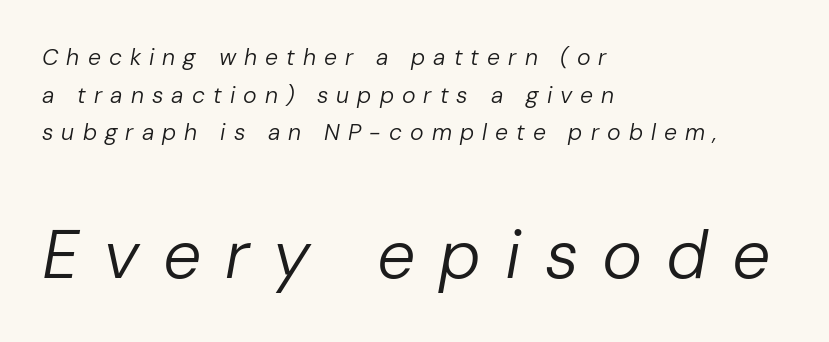
The image shows 68 px regular-weight type, italic (leaning right); set left-aligned, normal line spacing (1.64x), unusually wide letter spacing (+0.35 em), not underlined; the second (bottom) block is 2.96x larger; low stroke contrast and a medium x-height.
